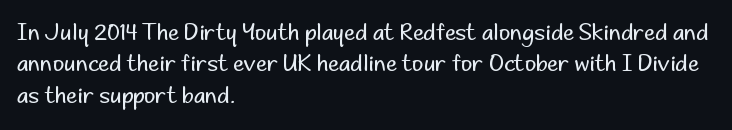
{"italic": "no", "bold": "no", "underline": "no", "align": "left", "line_spacing": "normal", "line_spacing_ratio": 1.43, "letter_spacing": "normal", "letter_spacing_em": 0.0, "glyph_px": 22}
